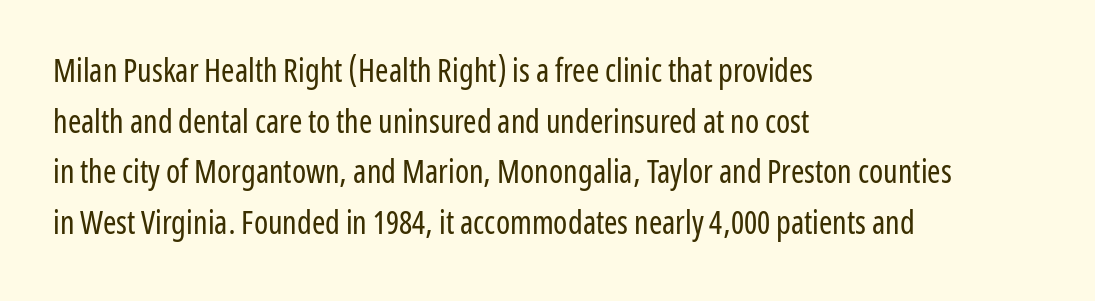
Q: Is the text bold? A: No.
Q: Is the text italic (slanted)? A: No, it is upright.
Q: Is the typeface a serif or a sans-serif typeface? A: Sans-serif.
Q: Is the text underlined? A: No.
Q: How is the paragraph aligned? A: Left-aligned.
Q: Is the spacing between letters normal or unusually wide? A: Normal.
Q: Is the spacing between lines tight, normal or loose? A: Normal.
Q: Width (condensed, normal, or wide)? A: Condensed.
Q: Stroke contrast? A: Low.
Q: x-height? A: Medium.
Q: Monospaced? A: No.
